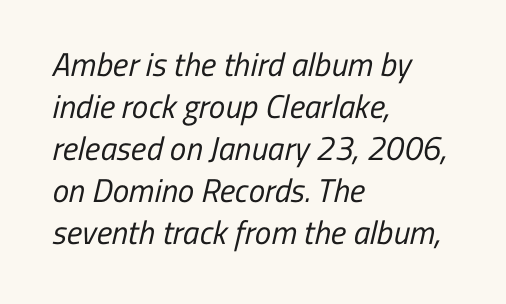
{"serif": "no", "bold": "no", "weight": "regular", "width": "condensed", "stroke_contrast": "low", "x_height": "medium", "monospaced": "no", "underline": "no", "align": "left", "line_spacing": "normal", "line_spacing_ratio": 1.27, "letter_spacing": "normal", "letter_spacing_em": 0.0, "glyph_px": 33}
